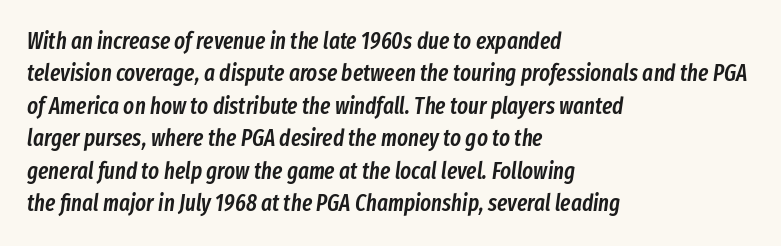
The image shows 23 px text type, italic (leaning right); set left-aligned, normal line spacing (1.41x), normal letter spacing, not underlined.
